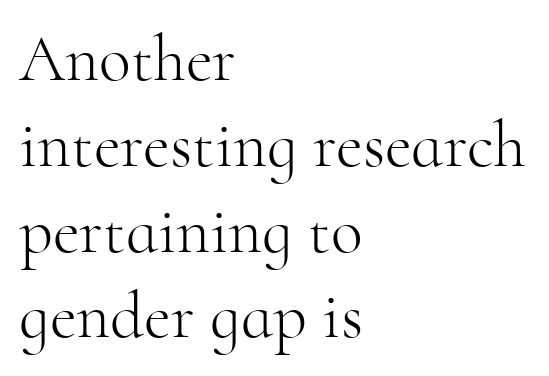
Q: Is the text bold? A: No.
Q: Is the text italic (slanted)? A: No, it is upright.
Q: Is the typeface a serif or a sans-serif typeface? A: Serif.
Q: Is the text underlined? A: No.
Q: How is the paragraph aligned? A: Left-aligned.
Q: Is the spacing between letters normal or unusually wide? A: Normal.
Q: Is the spacing between lines tight, normal or loose? A: Normal.
Q: Width (condensed, normal, or wide)? A: Normal.
Q: Stroke contrast? A: High.
Q: x-height? A: Small.
Q: Monospaced? A: No.
